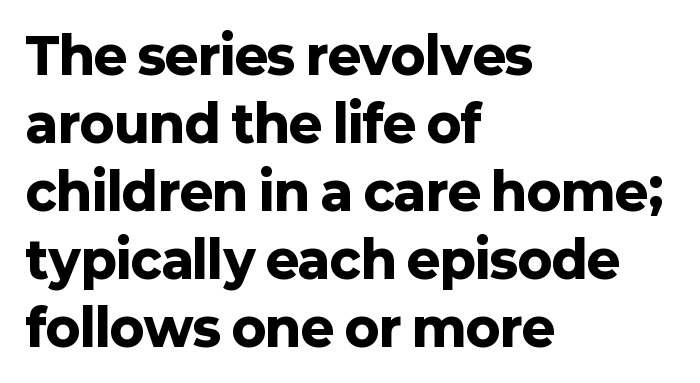
{"serif": "no", "italic": "no", "bold": "yes", "weight": "heavy", "width": "normal", "stroke_contrast": "low", "x_height": "medium", "monospaced": "no", "underline": "no", "align": "left", "line_spacing": "normal", "line_spacing_ratio": 1.36, "letter_spacing": "normal", "letter_spacing_em": 0.0, "glyph_px": 50}
